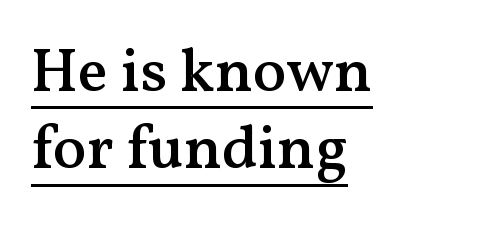
Q: Is the text bold? A: Semi-bold.
Q: Is the text italic (slanted)? A: No, it is upright.
Q: Is the typeface a serif or a sans-serif typeface? A: Serif.
Q: Is the text underlined? A: Yes.
Q: How is the paragraph aligned? A: Left-aligned.
Q: Is the spacing between letters normal or unusually wide? A: Normal.
Q: Is the spacing between lines tight, normal or loose? A: Normal.
Q: Width (condensed, normal, or wide)? A: Normal.
Q: Stroke contrast? A: Medium.
Q: x-height? A: Medium.
Q: Monospaced? A: No.
